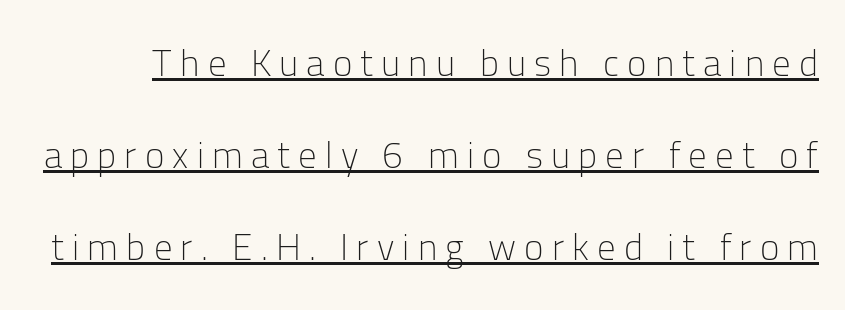
You could not count columns in this text — the font is proportionally spaced. Observe the absence of serifs on each vertical stroke in this sample. It's the straight-up-and-down kind of type. The glyphs are accompanied by a horizontal stroke just below them.
